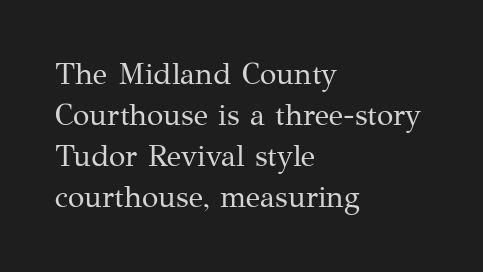
The image shows 30 px regular-weight serif type, upright; set left-aligned, normal line spacing (1.37x), normal letter spacing, not underlined; medium stroke contrast and a medium x-height.
